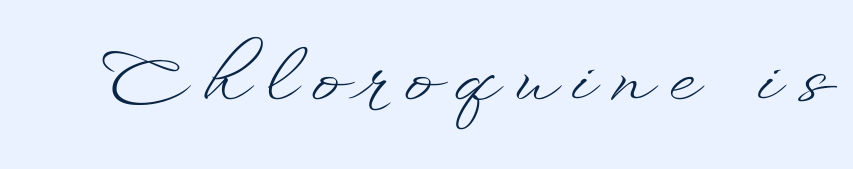
{"bold": "no", "weight": "light", "width": "wide", "stroke_contrast": "low", "x_height": "small", "monospaced": "no", "underline": "no", "letter_spacing": "wide", "letter_spacing_em": 0.25, "glyph_px": 71}
